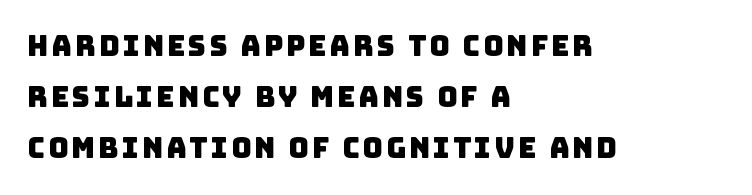
One-word summary of the alignment: left. Character widths vary here, with narrow letters taking less room than wide ones. Is this a sans? Yes — the strokes have no serifs. A bare baseline throughout the passage.
